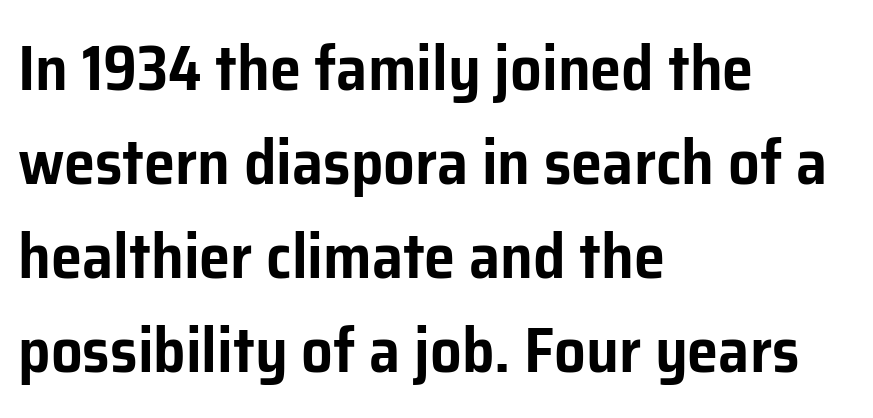
Horizontal alignment here is leftward, the default for most running prose. Examine the stroke ends and you'll find no serifs. Has an underline been added? It has not. The rendering uses natural spacing where letterforms have individual widths. Words appear dense and cohesive because spacing is normal. These lines sit exactly where default settings would place them.
